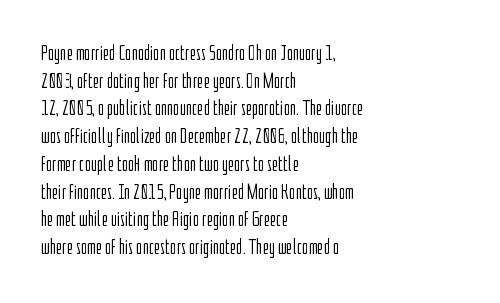
Every stem runs plumb, perpendicular to the baseline. Leftover space on each line is placed entirely after the last word. Check the space under the baseline: it is left empty. This reads as an unemphasized weight, regular at the heaviest. Caption: standard tracking, unaltered.
